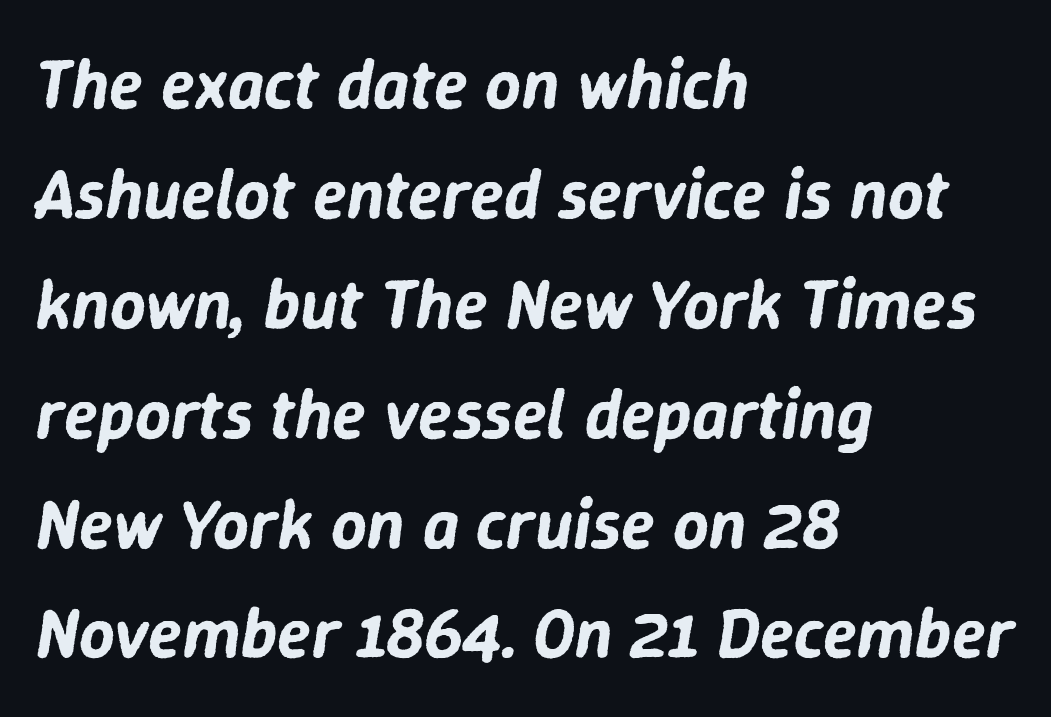
{"italic": "yes", "lean": "right", "slant_degrees": 9, "width": "normal", "stroke_contrast": "low", "x_height": "medium", "monospaced": "no", "underline": "no", "align": "left", "line_spacing": "normal", "line_spacing_ratio": 1.57, "letter_spacing": "normal", "letter_spacing_em": 0.0, "glyph_px": 70}
